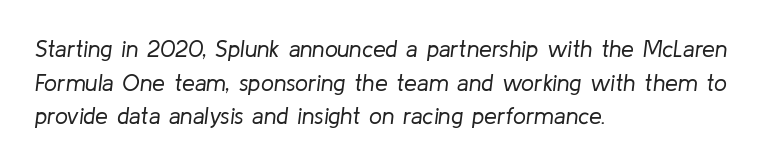
The image shows 23 px text type, italic (leaning right); set left-aligned, normal line spacing (1.46x), normal letter spacing, not underlined.
